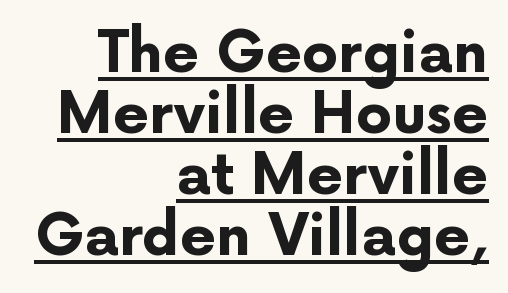
The image shows 57 px bold sans-serif type, upright; set right-aligned, tight line spacing (1.07x), normal letter spacing, underlined; low stroke contrast and a medium x-height.
